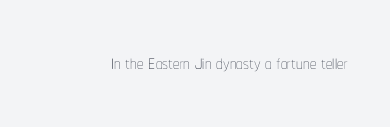
{"italic": "no", "bold": "no", "underline": "no", "letter_spacing": "normal", "letter_spacing_em": 0.0, "glyph_px": 26}
